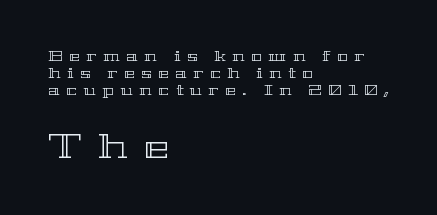
{"italic": "no", "width": "wide", "x_height": "medium", "monospaced": "no", "underline": "no", "align": "left", "line_spacing_ratio": 1.21, "letter_spacing": "wide", "letter_spacing_em": 0.49, "larger_block": "second", "size_ratio": 2.43, "glyph_px": 34}
